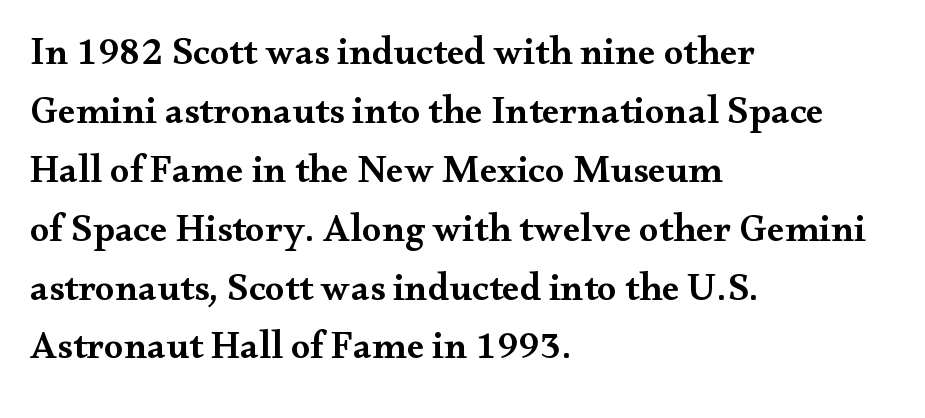
{"serif": "yes", "italic": "no", "bold": "semi", "weight": "semibold", "width": "wide", "stroke_contrast": "medium", "x_height": "small", "monospaced": "no", "underline": "no", "align": "left", "line_spacing": "normal", "line_spacing_ratio": 1.51, "letter_spacing": "normal", "letter_spacing_em": 0.0, "glyph_px": 39}
